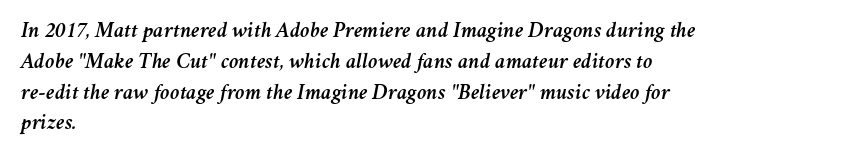
The image shows 22 px text type, italic (leaning right); set left-aligned, normal line spacing (1.4x), normal letter spacing, not underlined.
